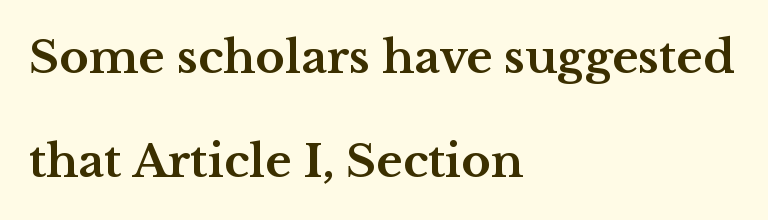
The image shows 45 px bold, wide serif type, upright; set left-aligned, loose line spacing (2.32x), normal letter spacing, not underlined; medium stroke contrast and a medium x-height.
